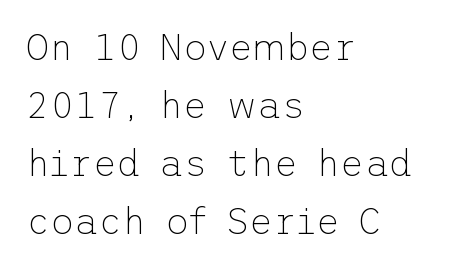
The image shows 37 px thin sans-serif type, upright; set left-aligned, normal line spacing (1.57x), normal letter spacing, not underlined; low stroke contrast and a medium x-height.
